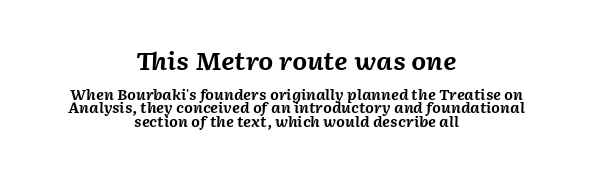
The image shows 24 px bold type, italic (leaning right); set centered, tight line spacing (0.95x), normal letter spacing, not underlined; the first (top) block is 1.71x larger.
